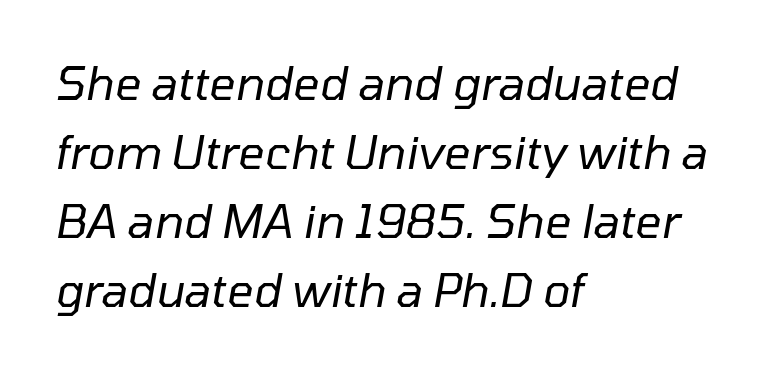
Q: Is the text bold? A: No.
Q: Is the text italic (slanted)? A: Yes, it leans right by about 10 degrees.
Q: Is the text underlined? A: No.
Q: How is the paragraph aligned? A: Left-aligned.
Q: Is the spacing between letters normal or unusually wide? A: Normal.
Q: Is the spacing between lines tight, normal or loose? A: Normal.
Q: Width (condensed, normal, or wide)? A: Normal.
Q: Stroke contrast? A: Low.
Q: x-height? A: Medium.
Q: Monospaced? A: No.
